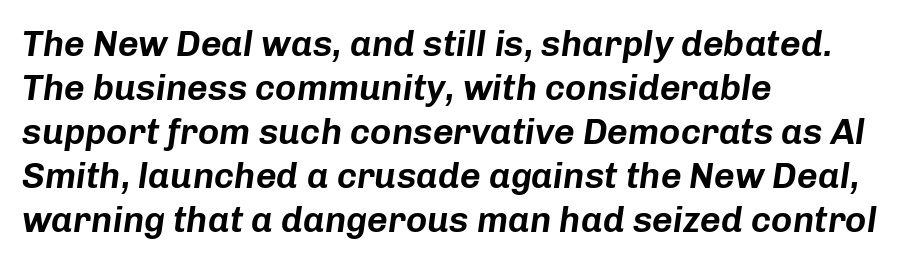
The image shows 36 px text type, italic (leaning right); set left-aligned, line spacing 1.22x, normal letter spacing, not underlined; low stroke contrast and a medium x-height.
